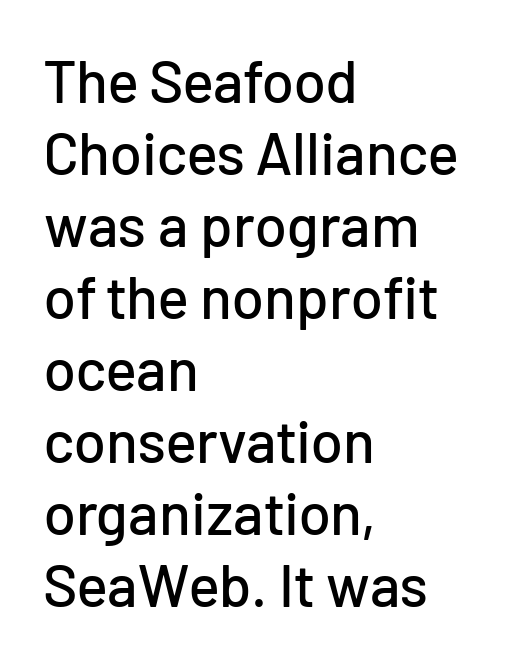
The image shows 59 px sans-serif type, upright; set left-aligned, line spacing 1.22x, normal letter spacing, not underlined; low stroke contrast and a medium x-height.
